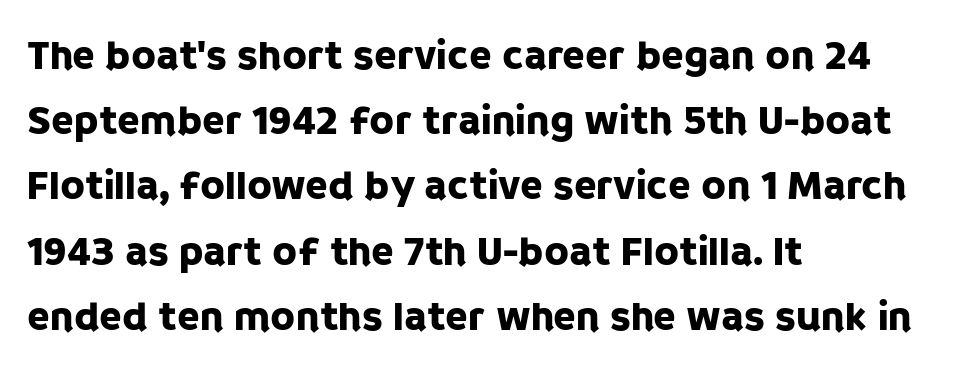
Characters follow at the spacing the type designer built in. The line-height multiplier appears to be the usual default. A typesetter would mark this as roman, not italic. Serif or sans? Sans — the stroke terminals are bare. The specimen omits any rule beneath the text block's lines. This sample has the flowing, uneven cadence of proportional lettering.
